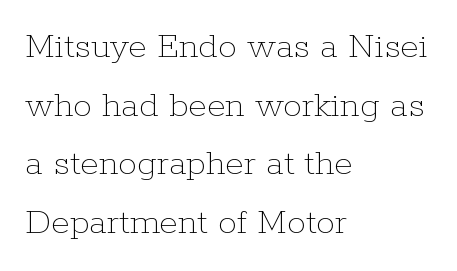
{"italic": "no", "bold": "no", "weight": "thin", "width": "normal", "stroke_contrast": "low", "x_height": "medium", "monospaced": "no", "underline": "no", "align": "left", "line_spacing": "normal", "line_spacing_ratio": 1.54, "letter_spacing": "normal", "letter_spacing_em": 0.0, "glyph_px": 38}
